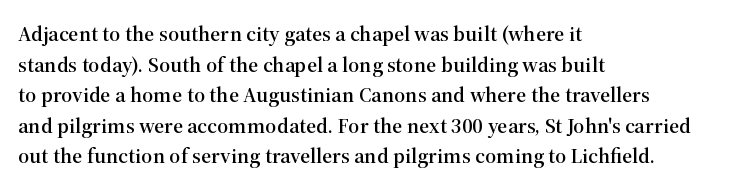
Q: Is the text italic (slanted)? A: No, it is upright.
Q: Is the text underlined? A: No.
Q: How is the paragraph aligned? A: Left-aligned.
Q: Is the spacing between letters normal or unusually wide? A: Normal.
Q: Is the spacing between lines tight, normal or loose? A: Normal.
